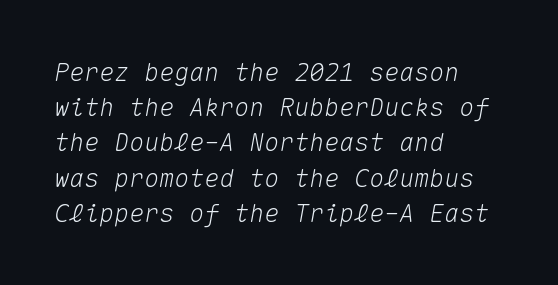
Q: Is the text italic (slanted)? A: Yes, it leans right by about 10 degrees.
Q: Is the text underlined? A: No.
Q: How is the paragraph aligned? A: Left-aligned.
Q: Is the spacing between letters normal or unusually wide? A: Normal.
Q: Is the spacing between lines tight, normal or loose? A: Normal.
